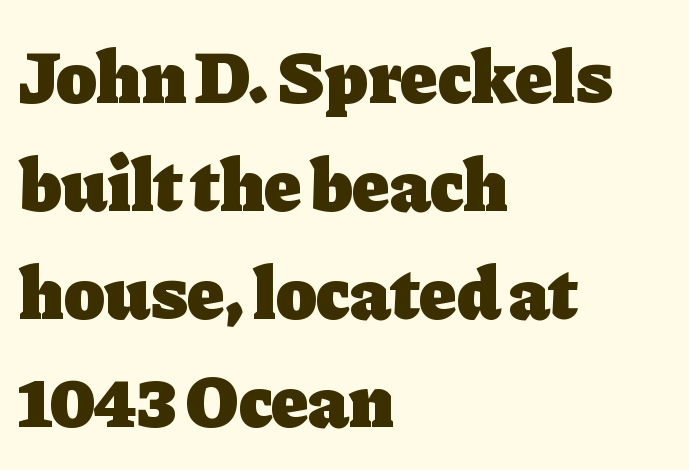
The image shows 75 px heavy serif type, upright; set left-aligned, normal line spacing (1.44x), normal letter spacing, not underlined; low stroke contrast and a medium x-height.
